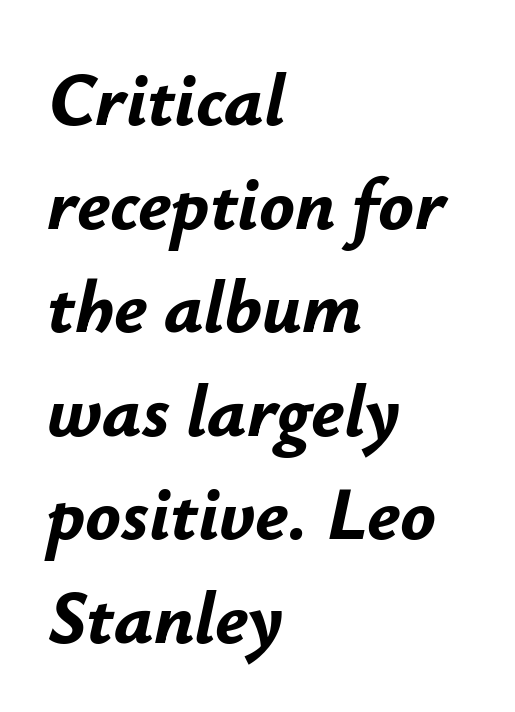
{"italic": "yes", "lean": "right", "slant_degrees": 12, "bold": "yes", "weight": "bold", "width": "normal", "stroke_contrast": "low", "x_height": "small", "monospaced": "no", "underline": "no", "align": "left", "line_spacing": "normal", "line_spacing_ratio": 1.4, "letter_spacing": "normal", "letter_spacing_em": 0.0, "glyph_px": 74}
